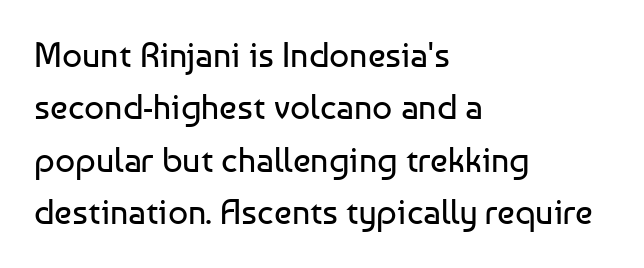
The image shows 35 px regular-weight sans-serif type, upright; set left-aligned, normal line spacing (1.5x), normal letter spacing, not underlined; low stroke contrast and a medium x-height.
